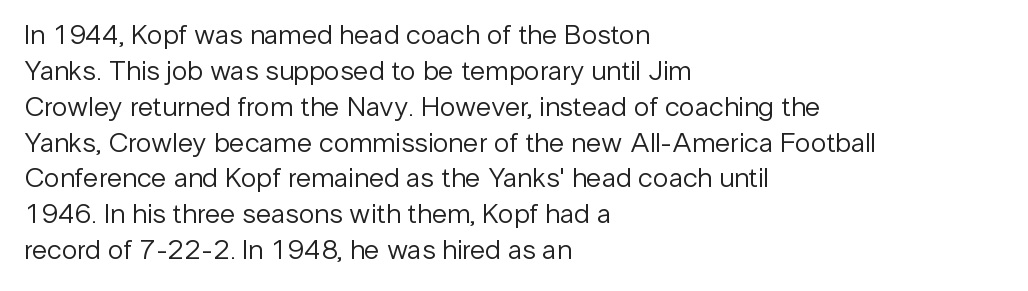
The image shows 28 px regular-weight sans-serif type, upright; set left-aligned, normal line spacing (1.28x), normal letter spacing, not underlined; low stroke contrast and a medium x-height.
